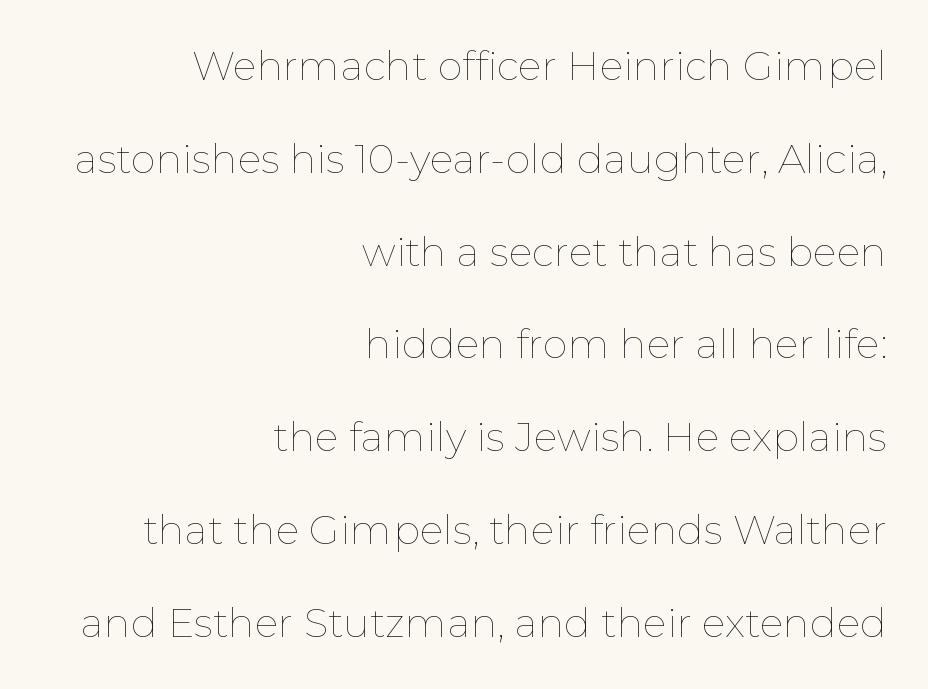
Airy leading. The type is set solid horizontally, with unmodified tracking. The axis of the letterforms is exactly vertical. Is the block centered? No — it sits flush against the right margin. Varying glyph widths throughout — classic text-font behaviour. Bare-footed words on every line.
